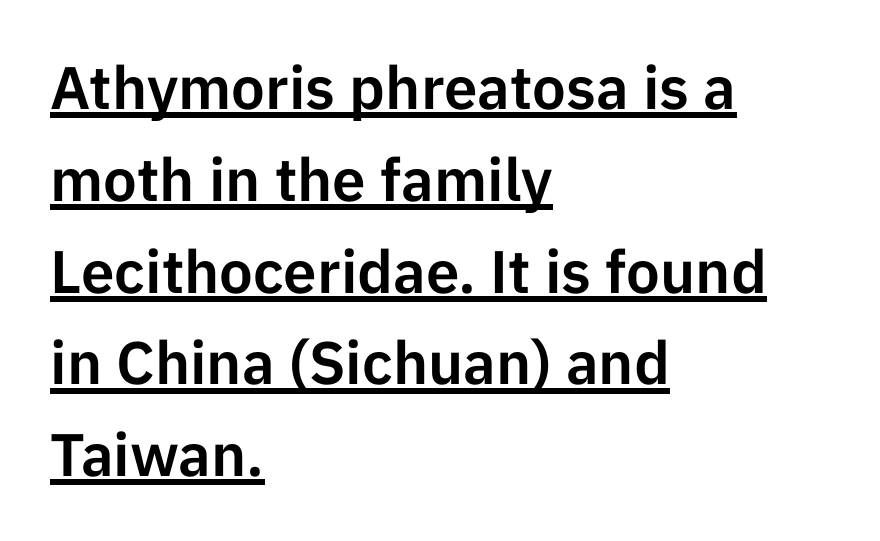
This rendering uses left alignment, leaving the right contour irregular. Typographically, this falls in the sans-serif category. Character widths vary here, with narrow letters taking less room than wide ones. Ascenders rise straight up at ninety degrees. In terms of leading, this rendering sits right in the middle.
